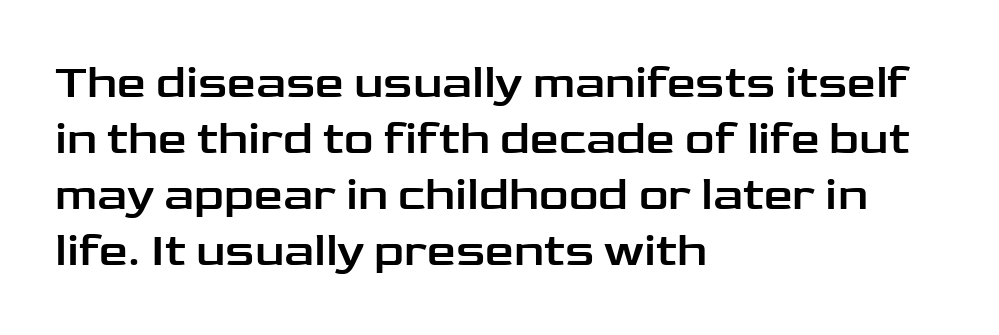
{"serif": "no", "italic": "no", "width": "wide", "stroke_contrast": "low", "x_height": "medium", "monospaced": "no", "underline": "no", "align": "left", "line_spacing_ratio": 1.22, "letter_spacing": "normal", "letter_spacing_em": 0.0, "glyph_px": 46}
